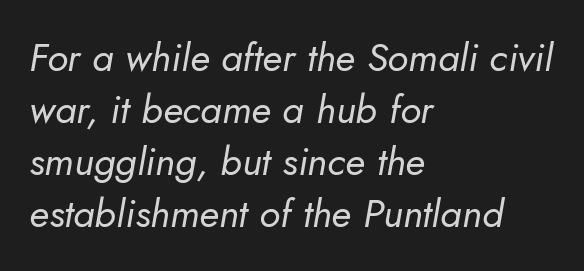
The image shows 39 px regular-weight type, italic (leaning right); set left-aligned, normal line spacing (1.33x), normal letter spacing, not underlined; low stroke contrast and a small x-height.
